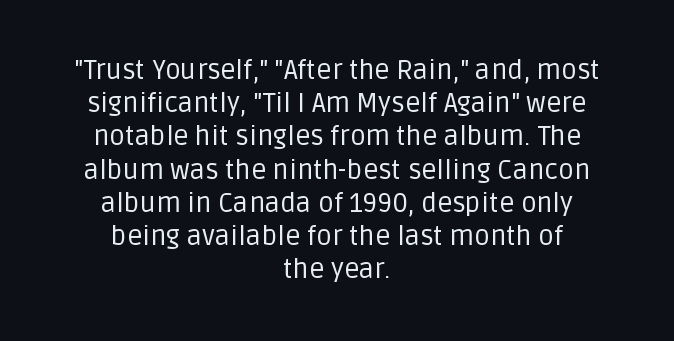
The weight tops out at a normal text grade. Between one letter and the next there's only the usual sliver of space. Ascenders rise straight up at ninety degrees. Unmarked baselines from the first word to the last. The paragraph shown floats in the horizontal middle.
